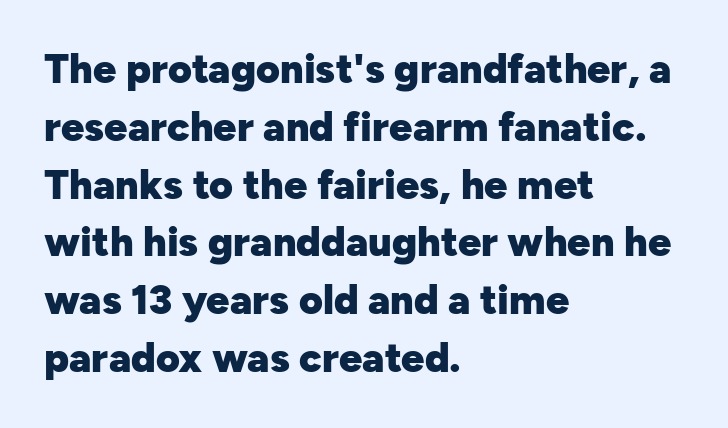
Q: Is the text bold? A: Yes.
Q: Is the text italic (slanted)? A: No, it is upright.
Q: Is the typeface a serif or a sans-serif typeface? A: Sans-serif.
Q: Is the text underlined? A: No.
Q: How is the paragraph aligned? A: Left-aligned.
Q: Is the spacing between letters normal or unusually wide? A: Normal.
Q: Is the spacing between lines tight, normal or loose? A: Normal.
Q: Width (condensed, normal, or wide)? A: Normal.
Q: Stroke contrast? A: Low.
Q: x-height? A: Medium.
Q: Monospaced? A: No.
